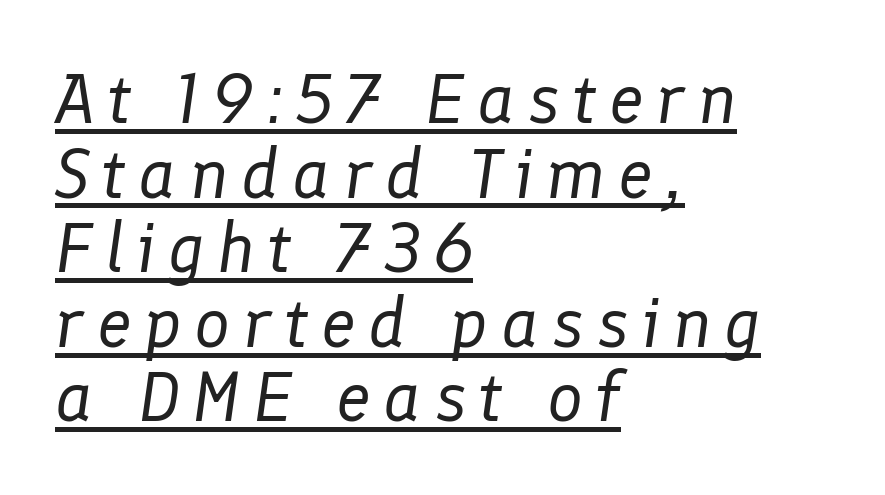
The image shows 71 px regular-weight type, italic (leaning right); set left-aligned, tight line spacing (1.05x), underlined; low stroke contrast and a medium x-height.
